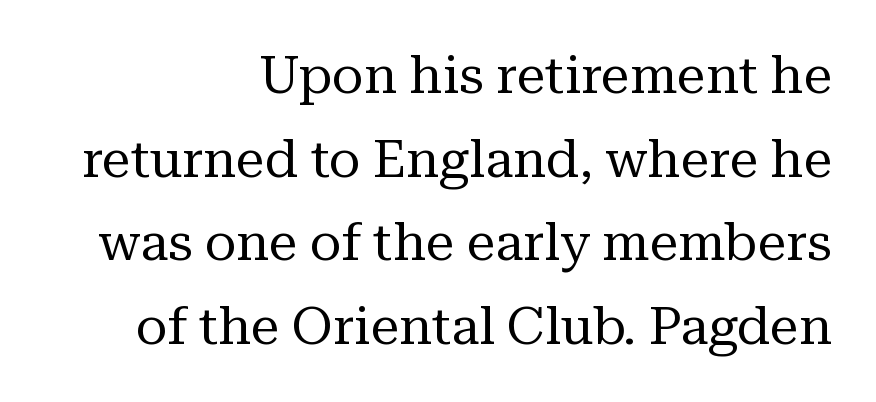
{"serif": "yes", "italic": "no", "bold": "no", "weight": "regular", "width": "normal", "stroke_contrast": "medium", "x_height": "medium", "monospaced": "no", "underline": "no", "align": "right", "line_spacing": "normal", "line_spacing_ratio": 1.61, "letter_spacing": "normal", "letter_spacing_em": 0.0, "glyph_px": 52}
